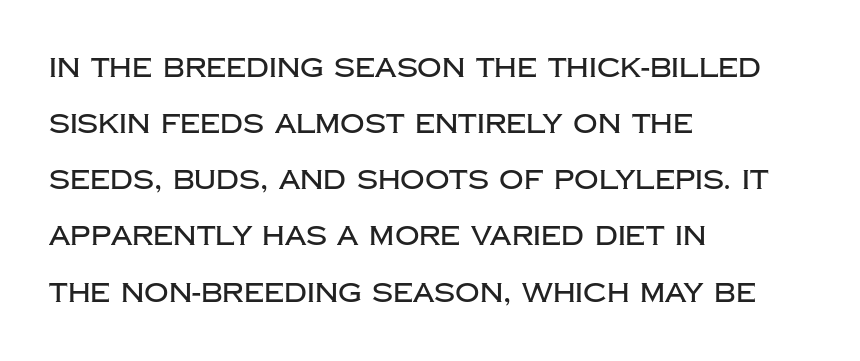
The rendering keeps characters at their native spacing. Horizontal bands of white between lines are thick stripes. These lines stack with their left ends in a neat column. Descenders hang freely into open space. The specimen reads as upright at a glance.
